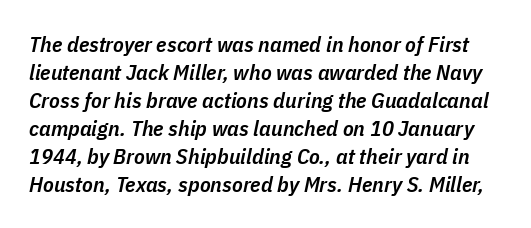
Q: Is the text bold? A: Semi-bold.
Q: Is the text italic (slanted)? A: Yes, it leans right by about 11 degrees.
Q: Is the text underlined? A: No.
Q: Is the spacing between letters normal or unusually wide? A: Normal.
Q: Is the spacing between lines tight, normal or loose? A: Normal.
